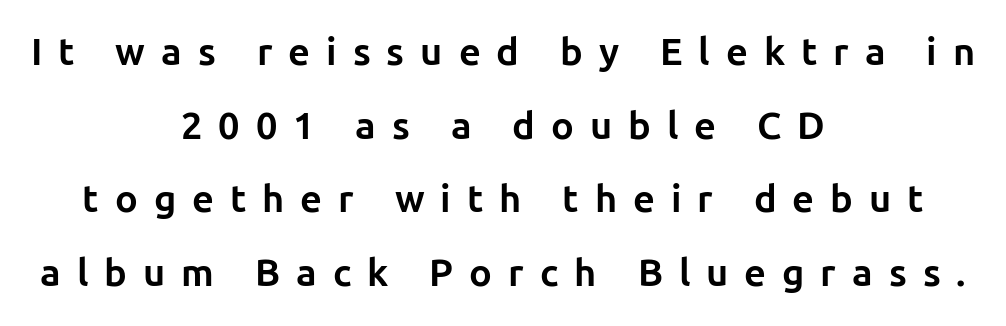
The font's upright variant was chosen for this text. You could not count columns in this text — the font is proportionally spaced. Look at the bottom of the vertical strokes: they stop flat, with no serifs. The glyphs have the mass of a bold cut. Horizontally, the lines are justified to the midpoint only. The gaps between neighbouring characters are conspicuously large.
